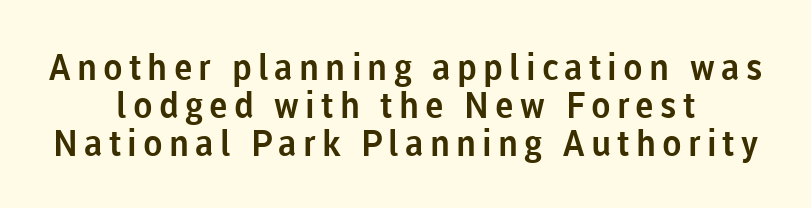
The image shows 36 px sans-serif type, upright; set centered, tight line spacing (1.05x), not underlined; low stroke contrast and a medium x-height.
